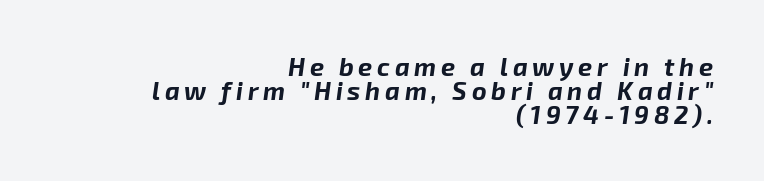
The image shows 25 px bold type, italic (leaning right); set right-aligned, tight line spacing (0.96x), not underlined.
